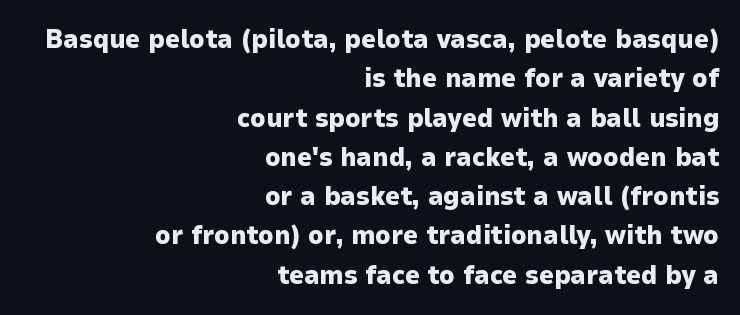
Q: Is the text bold? A: Yes.
Q: Is the text italic (slanted)? A: No, it is upright.
Q: Is the text underlined? A: No.
Q: How is the paragraph aligned? A: Right-aligned.
Q: Is the spacing between letters normal or unusually wide? A: Normal.
Q: Is the spacing between lines tight, normal or loose? A: Normal.
